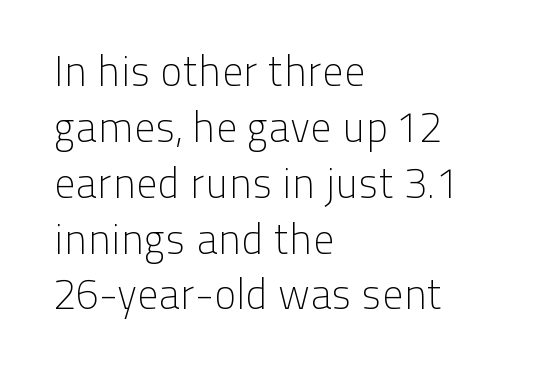
Q: Is the text bold? A: No.
Q: Is the text italic (slanted)? A: No, it is upright.
Q: Is the typeface a serif or a sans-serif typeface? A: Sans-serif.
Q: Is the text underlined? A: No.
Q: How is the paragraph aligned? A: Left-aligned.
Q: Is the spacing between letters normal or unusually wide? A: Normal.
Q: Is the spacing between lines tight, normal or loose? A: Normal.
Q: Width (condensed, normal, or wide)? A: Normal.
Q: Stroke contrast? A: Low.
Q: x-height? A: Medium.
Q: Monospaced? A: No.
